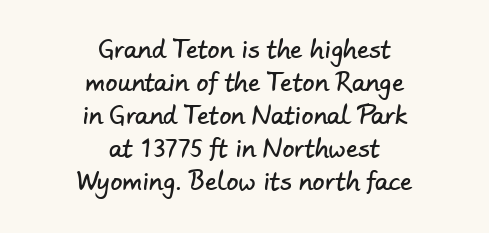
Interline gaps are of average width in this sample. This rendering leaves character spacing at its baseline value. The area under the type is left untouched. This rendering uses center alignment, leaving both contours irregular but symmetric.
